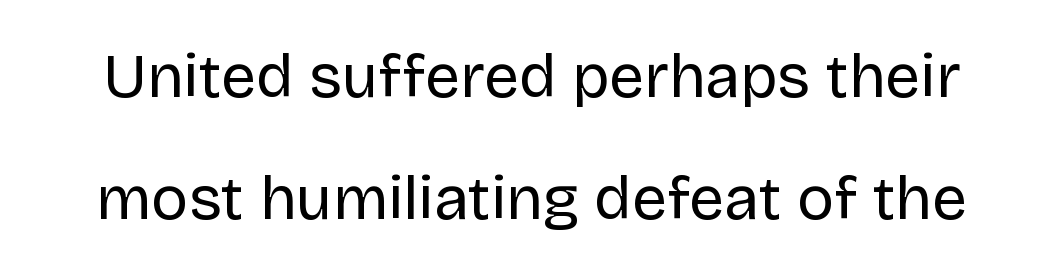
The passage shown is typeset with a sans-serif family. Character widths vary here, with narrow letters taking less room than wide ones. It's the straight-up-and-down kind of type. Letters rest on an invisible, unmarked baseline. No letter is thick-stroked: the sample isn't bold.
